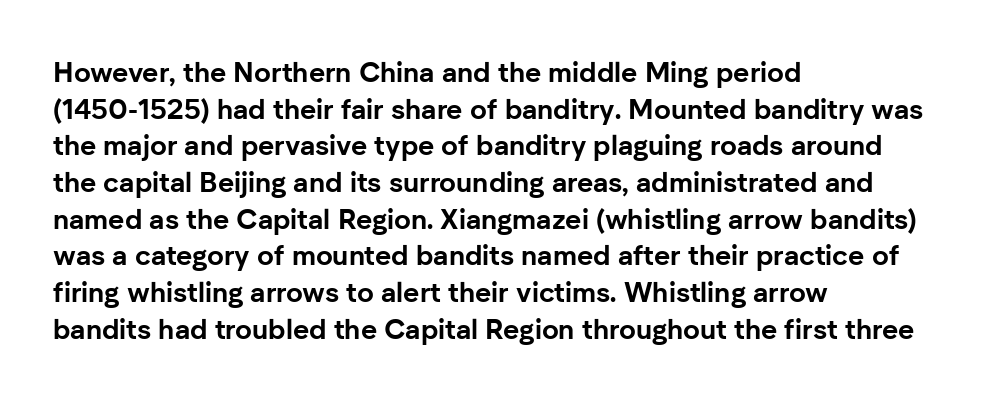
Compared with typical paragraphs, the rows here are spaced about the same. Is this a fixed-width face? No — the glyphs have proportional, varying widths. The line texture is even and compact thanks to regular tracking. Each glyph is drawn with heavy, bold strokes.
